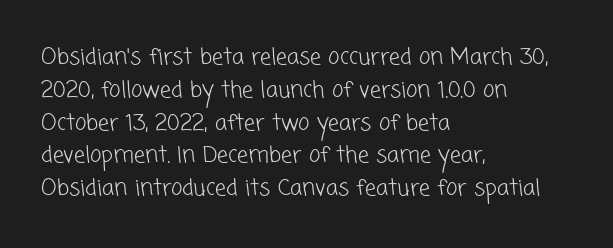
Q: Is the text bold? A: No.
Q: Is the text underlined? A: No.
Q: How is the paragraph aligned? A: Left-aligned.
Q: Is the spacing between letters normal or unusually wide? A: Normal.
Q: Is the spacing between lines tight, normal or loose? A: Normal.
